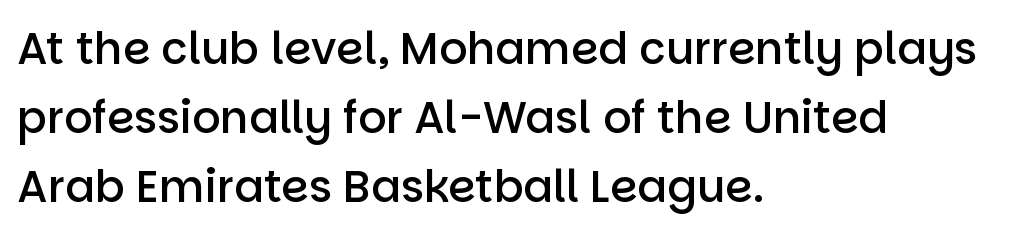
{"serif": "no", "italic": "no", "bold": "semi", "weight": "semibold", "width": "normal", "stroke_contrast": "low", "x_height": "large", "monospaced": "no", "underline": "no", "align": "left", "line_spacing": "normal", "line_spacing_ratio": 1.57, "letter_spacing": "normal", "letter_spacing_em": 0.0, "glyph_px": 44}
